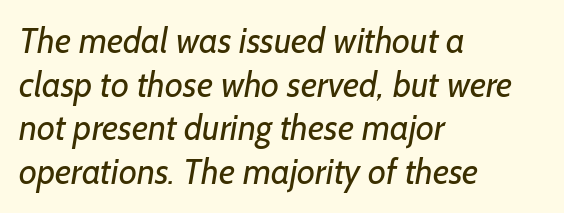
Varying glyph widths throughout — classic text-font behaviour. The typeface has the unassuming heft of standard copy or less. The specimen omits any rule beneath the text block's lines. The lines in this sample share a left origin and differ only in where they stop. Does the leading feel generous? No, just average. This is sans-serif lettering, the kind often seen on screens and signage.
